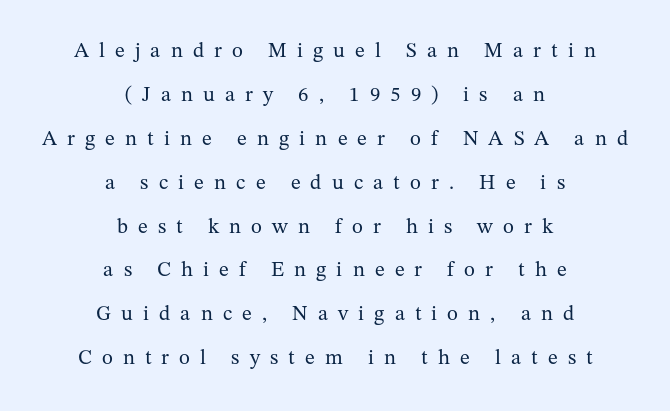
Has an underline been added? It has not. Leading is clearly above the norm, producing a sparse column. Rendered with straight, roman letterforms. Does the copy run flush right? No — it is centered line by line. A light-to-regular cut is what we see here. Someone cranked the tracking dial way up on this one.
